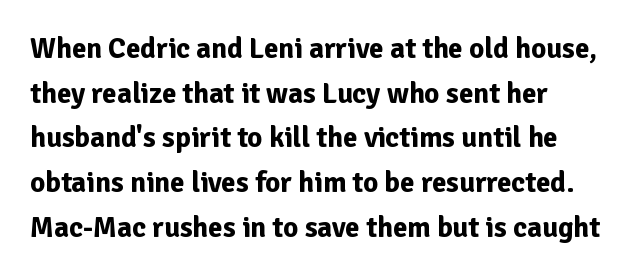
A typesetter would call this proportional, since set widths differ per character. In terms of letterspacing, this is plain default setting. The passage shown is typeset with a sans-serif family. The foot of each line stays bare and open. Line spacing here is normal.
